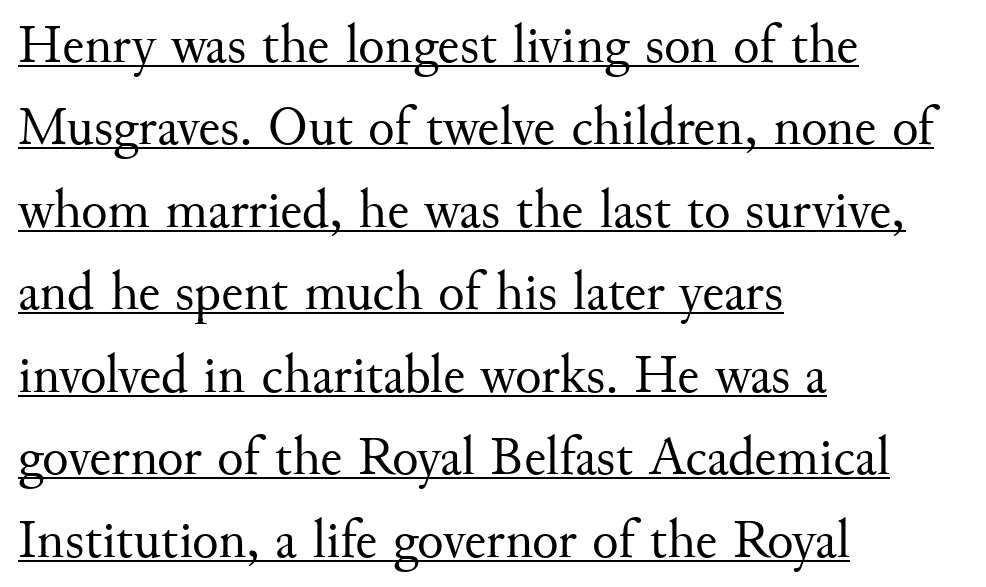
{"serif": "yes", "italic": "no", "bold": "no", "weight": "regular", "width": "normal", "stroke_contrast": "medium", "x_height": "small", "monospaced": "no", "underline": "yes", "align": "left", "line_spacing": "normal", "line_spacing_ratio": 1.5, "letter_spacing": "normal", "letter_spacing_em": 0.0, "glyph_px": 55}
